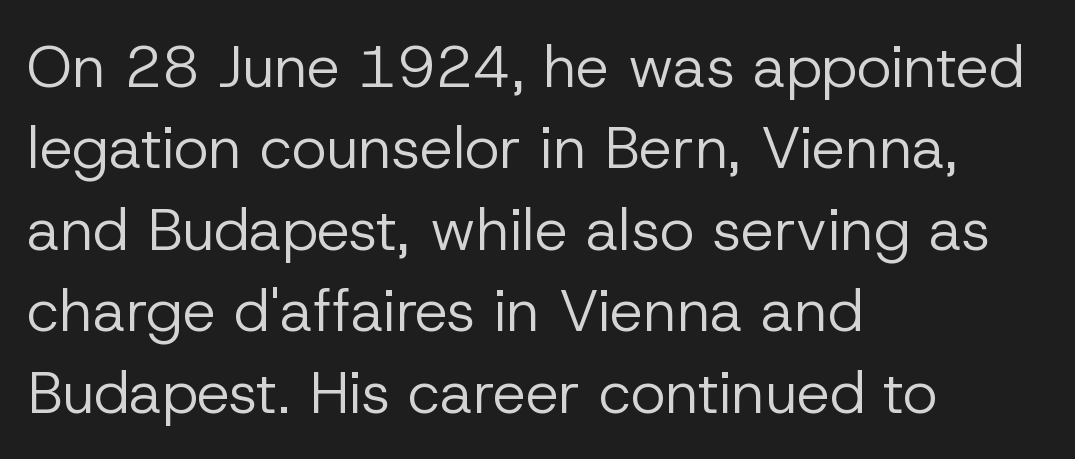
Alignment: flush left. This block has exactly the height ordinary leading produces. Vertical strokes here are truly vertical. The text was rendered using a sans face with plain stroke endings.
